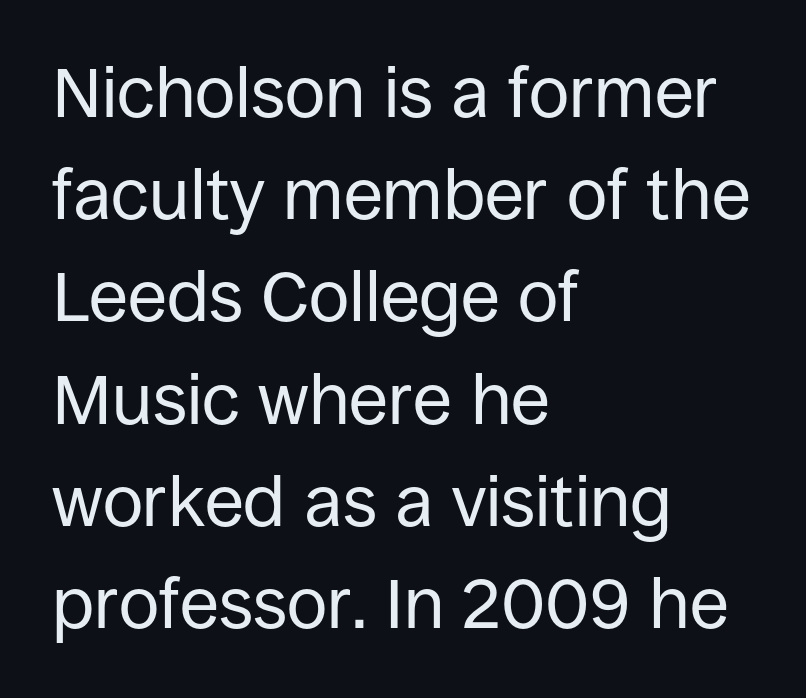
{"serif": "no", "italic": "no", "bold": "no", "weight": "regular", "width": "normal", "stroke_contrast": "low", "x_height": "large", "monospaced": "no", "underline": "no", "align": "left", "line_spacing": "normal", "line_spacing_ratio": 1.44, "letter_spacing": "normal", "letter_spacing_em": 0.0, "glyph_px": 71}
